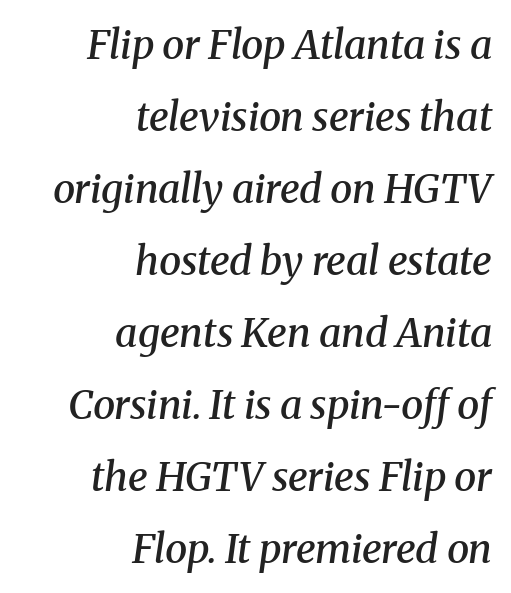
The image shows 40 px semibold serif type, italic (leaning right); set right-aligned, line spacing 1.8x, normal letter spacing, not underlined; medium stroke contrast and a medium x-height.
